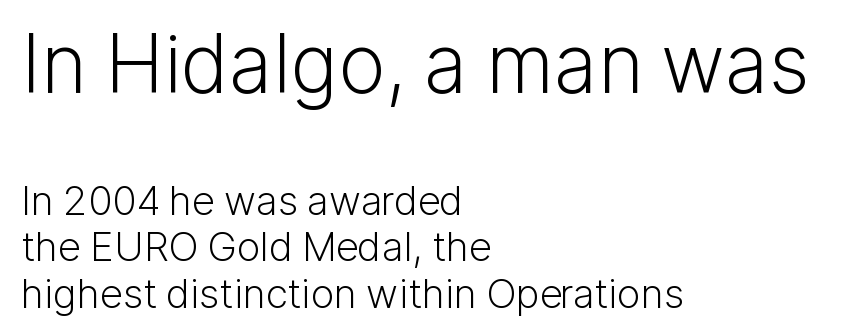
{"serif": "no", "italic": "no", "bold": "no", "weight": "light", "width": "normal", "stroke_contrast": "low", "x_height": "medium", "monospaced": "no", "underline": "no", "align": "left", "line_spacing_ratio": 1.17, "letter_spacing": "normal", "letter_spacing_em": 0.0, "larger_block": "first", "size_ratio": 2.0, "glyph_px": 80}
